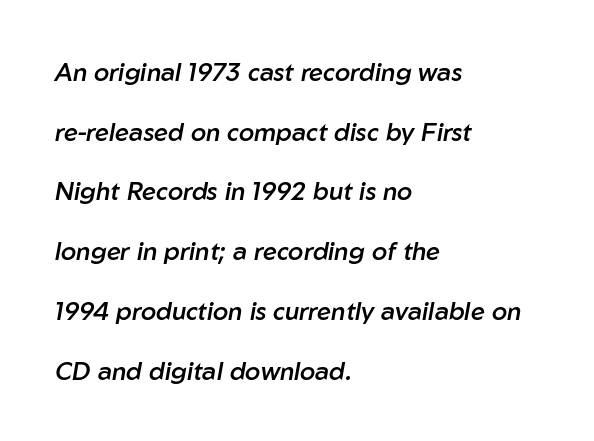
Q: Is the text bold? A: Semi-bold.
Q: Is the text italic (slanted)? A: Yes, it leans right by about 10 degrees.
Q: Is the text underlined? A: No.
Q: How is the paragraph aligned? A: Left-aligned.
Q: Is the spacing between letters normal or unusually wide? A: Normal.
Q: Is the spacing between lines tight, normal or loose? A: Loose.
